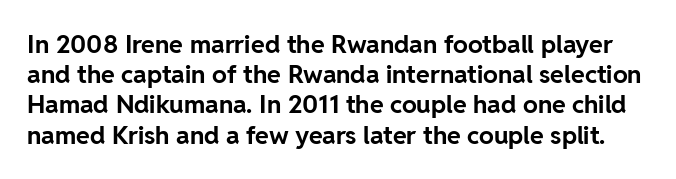
A dark, heavy texture on the line: the type is bold. Every character sits straight up, as roman type does. This rendering features lettering with no underline. Inter-character spacing is left at the font's built-in metrics.
